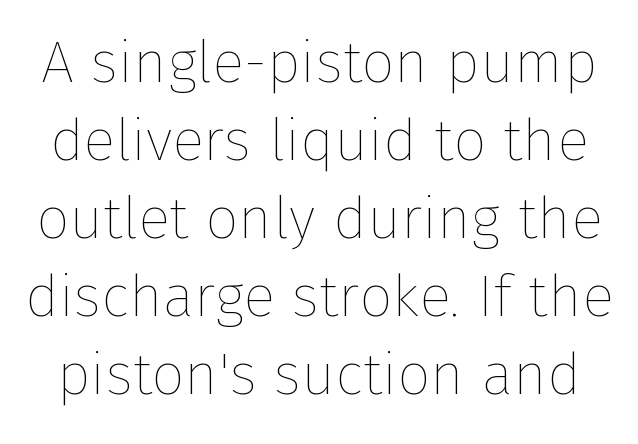
The image shows 59 px thin type, upright; set normal line spacing (1.32x), normal letter spacing, not underlined; low stroke contrast and a medium x-height.
